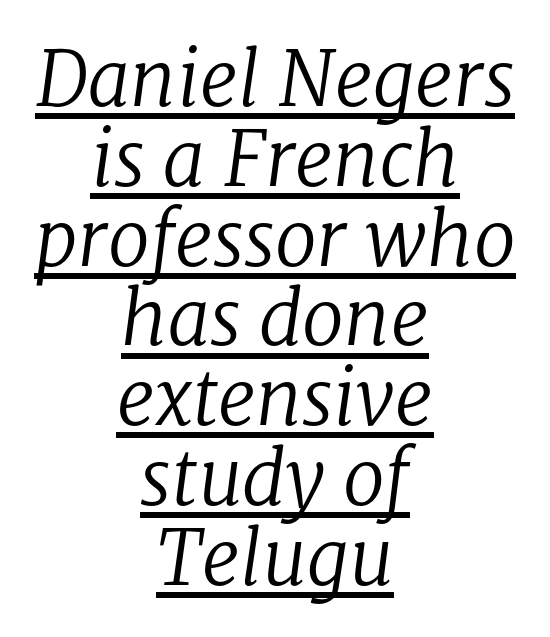
The image shows 76 px regular-weight serif type, italic (leaning right); set centered, tight line spacing (1.05x), normal letter spacing, underlined; low stroke contrast and a medium x-height.
